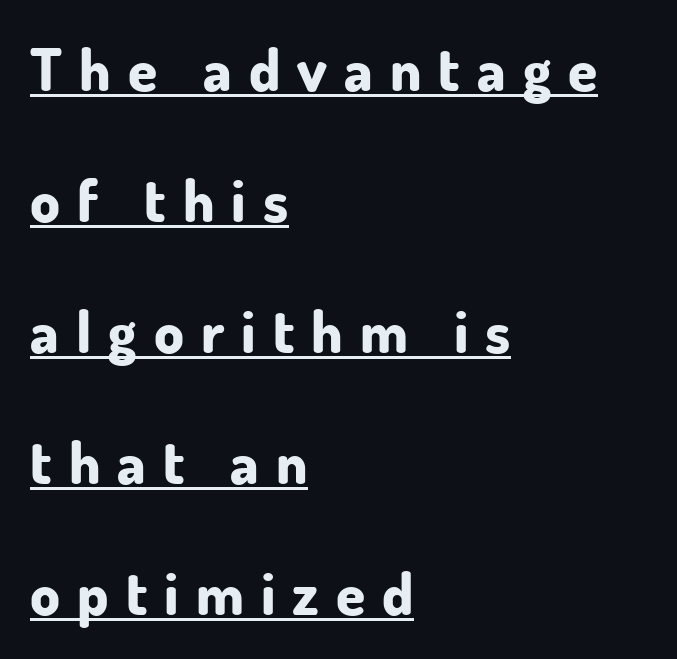
Q: Is the text bold? A: Yes.
Q: Is the text italic (slanted)? A: No, it is upright.
Q: Is the typeface a serif or a sans-serif typeface? A: Sans-serif.
Q: Is the text underlined? A: Yes.
Q: How is the paragraph aligned? A: Left-aligned.
Q: Is the spacing between letters normal or unusually wide? A: Unusually wide.
Q: Is the spacing between lines tight, normal or loose? A: Loose.
Q: Width (condensed, normal, or wide)? A: Normal.
Q: Stroke contrast? A: Low.
Q: x-height? A: Small.
Q: Monospaced? A: No.
